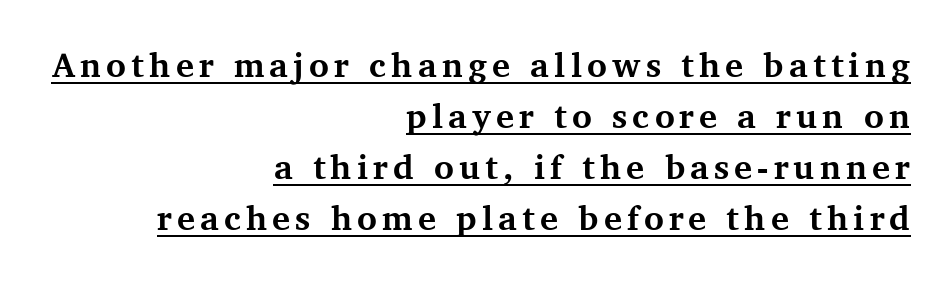
{"serif": "yes", "italic": "no", "bold": "yes", "weight": "bold", "width": "normal", "stroke_contrast": "medium", "x_height": "medium", "monospaced": "no", "underline": "yes", "align": "right", "line_spacing": "normal", "line_spacing_ratio": 1.5, "glyph_px": 34}
